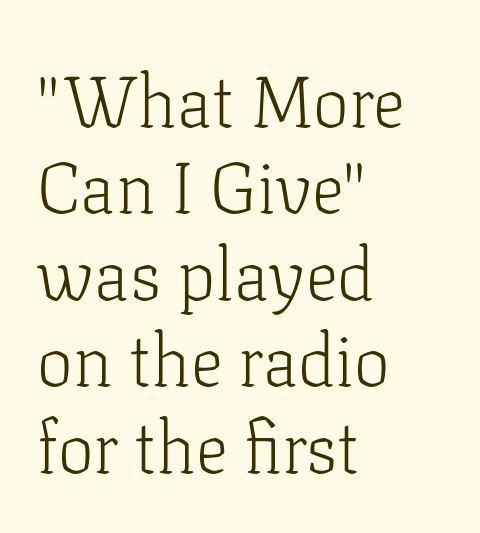
{"serif": "yes", "italic": "no", "bold": "no", "weight": "light", "width": "normal", "stroke_contrast": "low", "x_height": "medium", "monospaced": "no", "underline": "no", "align": "left", "line_spacing_ratio": 1.2, "letter_spacing": "normal", "letter_spacing_em": 0.0, "glyph_px": 72}
